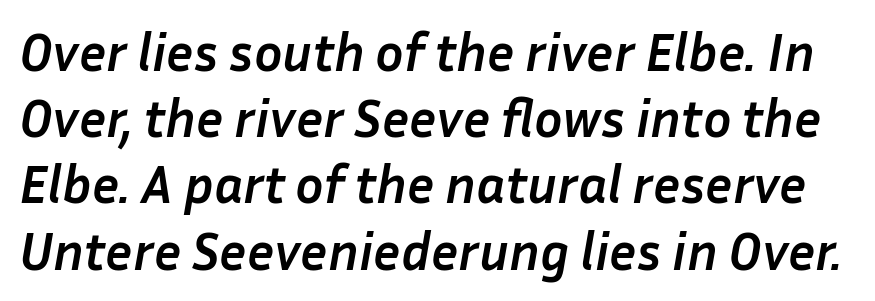
Q: Is the text bold? A: Yes.
Q: Is the text italic (slanted)? A: Yes, it leans right by about 10 degrees.
Q: Is the text underlined? A: No.
Q: Is the spacing between letters normal or unusually wide? A: Normal.
Q: Is the spacing between lines tight, normal or loose? A: Normal.
Q: Width (condensed, normal, or wide)? A: Normal.
Q: Stroke contrast? A: Low.
Q: x-height? A: Medium.
Q: Monospaced? A: No.
